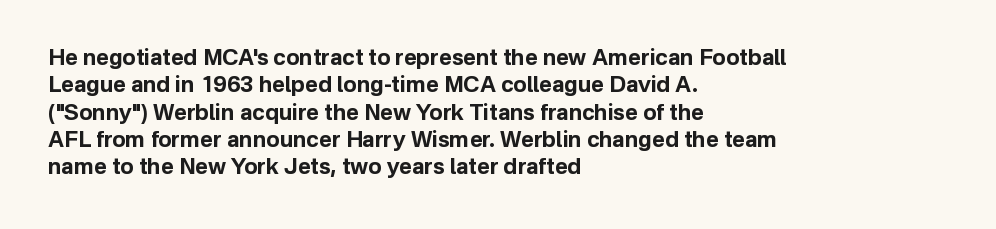
Q: Is the text bold? A: Yes.
Q: Is the text italic (slanted)? A: No, it is upright.
Q: Is the text underlined? A: No.
Q: How is the paragraph aligned? A: Left-aligned.
Q: Is the spacing between letters normal or unusually wide? A: Normal.
